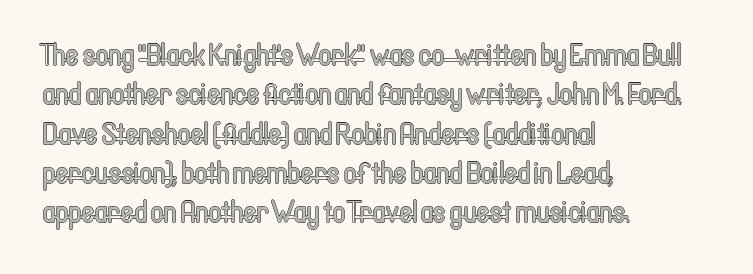
The image shows 31 px condensed type, upright; set left-aligned, normal line spacing (1.27x), normal letter spacing, not underlined; a medium x-height.
